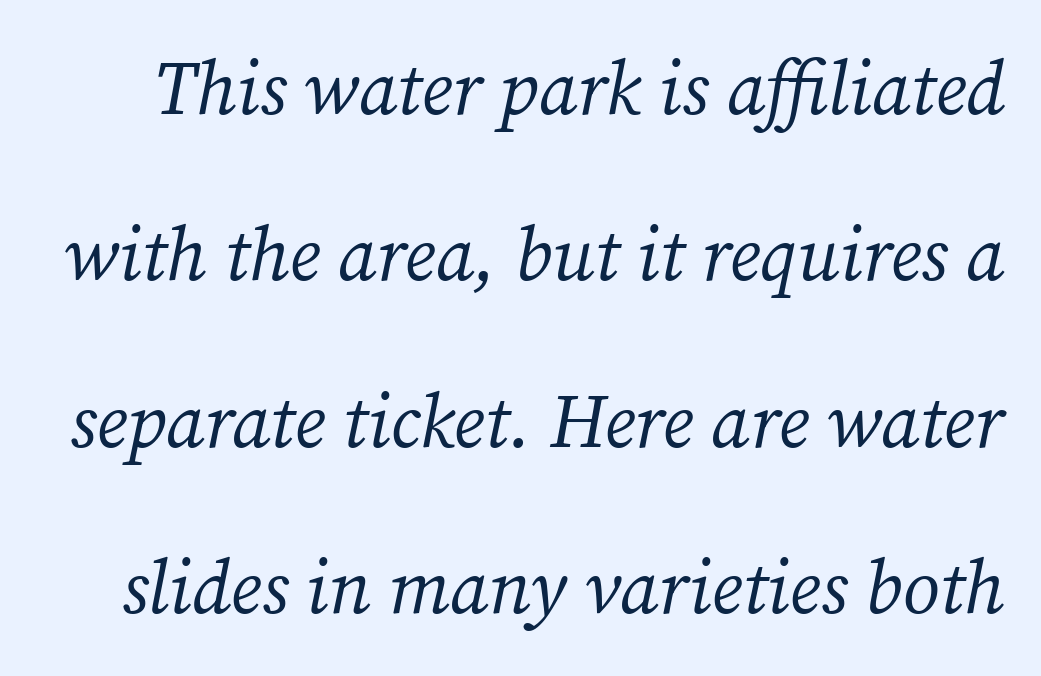
Q: Is the text bold? A: No.
Q: Is the text italic (slanted)? A: Yes, it leans right by about 12 degrees.
Q: Is the typeface a serif or a sans-serif typeface? A: Serif.
Q: Is the text underlined? A: No.
Q: Is the spacing between letters normal or unusually wide? A: Normal.
Q: Is the spacing between lines tight, normal or loose? A: Loose.
Q: Width (condensed, normal, or wide)? A: Normal.
Q: Stroke contrast? A: Medium.
Q: x-height? A: Medium.
Q: Monospaced? A: No.
